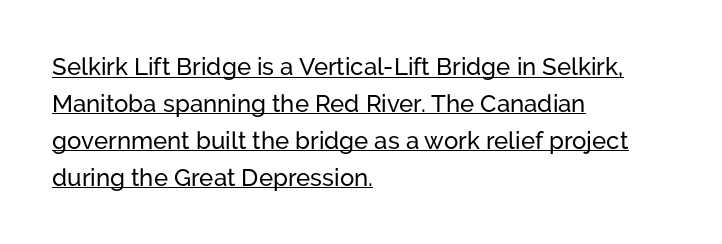
The rendering uses the underline text-decoration. The line texture is even and compact thanks to regular tracking. Upright lettering throughout. A student would call this left alignment; a typographer would say flush left, rag right.
